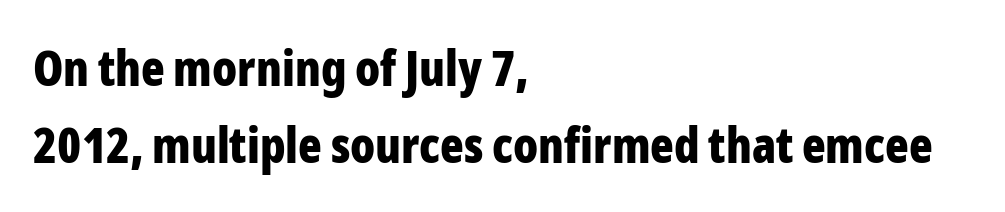
Q: Is the text bold? A: Yes.
Q: Is the text italic (slanted)? A: No, it is upright.
Q: Is the typeface a serif or a sans-serif typeface? A: Sans-serif.
Q: Is the text underlined? A: No.
Q: How is the paragraph aligned? A: Left-aligned.
Q: Is the spacing between letters normal or unusually wide? A: Normal.
Q: Is the spacing between lines tight, normal or loose? A: Normal.
Q: Width (condensed, normal, or wide)? A: Condensed.
Q: Stroke contrast? A: Low.
Q: x-height? A: Medium.
Q: Monospaced? A: No.
